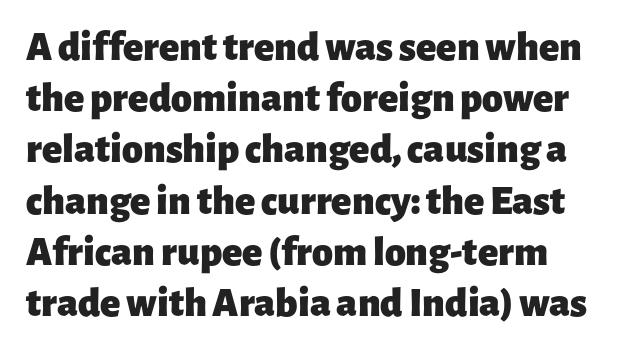
Q: Is the text bold? A: Yes.
Q: Is the text italic (slanted)? A: No, it is upright.
Q: Is the typeface a serif or a sans-serif typeface? A: Sans-serif.
Q: Is the text underlined? A: No.
Q: Is the spacing between letters normal or unusually wide? A: Normal.
Q: Width (condensed, normal, or wide)? A: Normal.
Q: Stroke contrast? A: Low.
Q: x-height? A: Medium.
Q: Monospaced? A: No.
